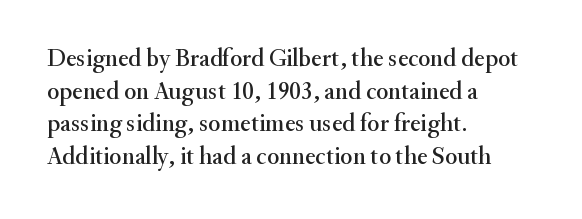
The image shows 25 px text type, upright; set left-aligned, normal line spacing (1.31x), normal letter spacing, not underlined.
